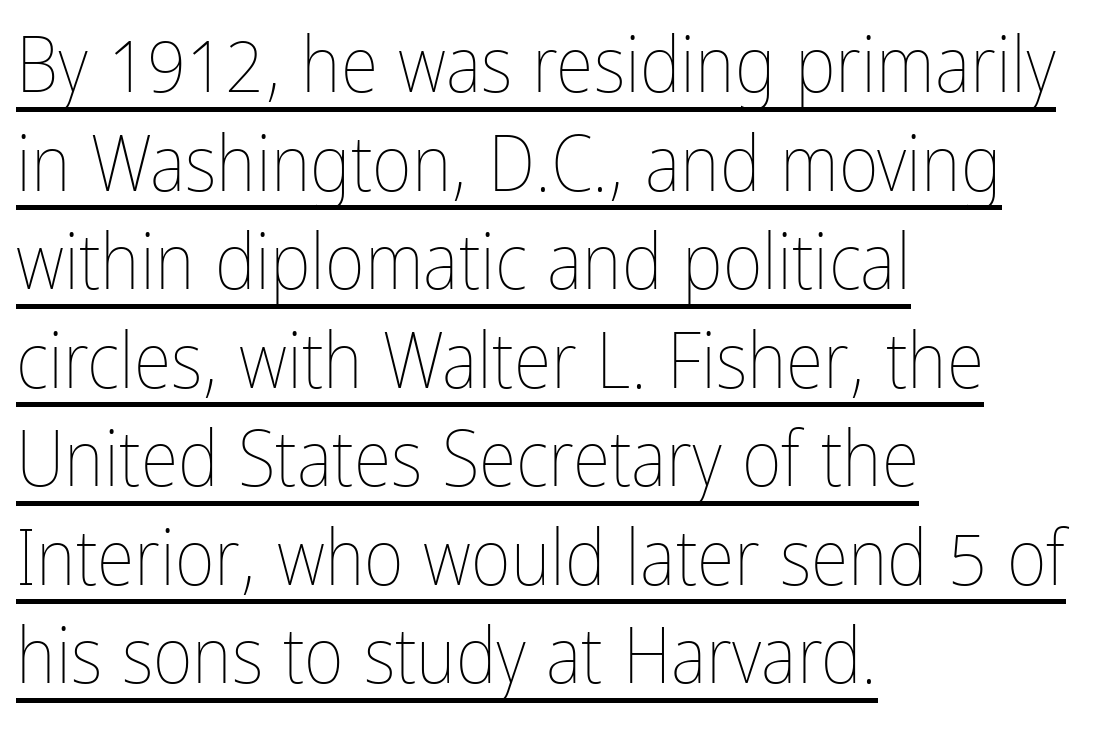
Q: Is the text bold? A: No.
Q: Is the text italic (slanted)? A: No, it is upright.
Q: Is the text underlined? A: Yes.
Q: How is the paragraph aligned? A: Left-aligned.
Q: Is the spacing between letters normal or unusually wide? A: Normal.
Q: Is the spacing between lines tight, normal or loose? A: Normal.
Q: Width (condensed, normal, or wide)? A: Condensed.
Q: Stroke contrast? A: Low.
Q: x-height? A: Medium.
Q: Monospaced? A: No.
